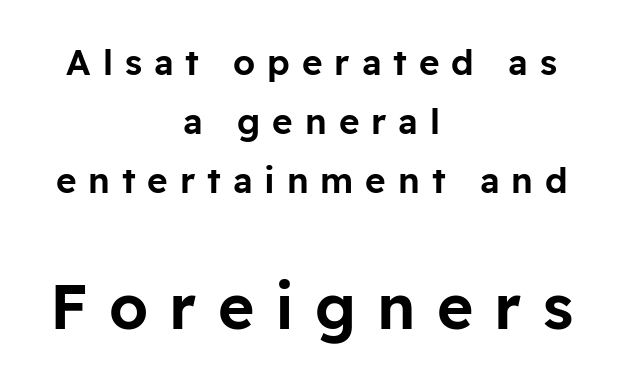
{"serif": "no", "italic": "no", "width": "normal", "stroke_contrast": "low", "x_height": "medium", "monospaced": "no", "underline": "no", "align": "center", "line_spacing": "normal", "line_spacing_ratio": 1.69, "letter_spacing": "wide", "letter_spacing_em": 0.34, "larger_block": "second", "size_ratio": 1.77, "glyph_px": 62}
